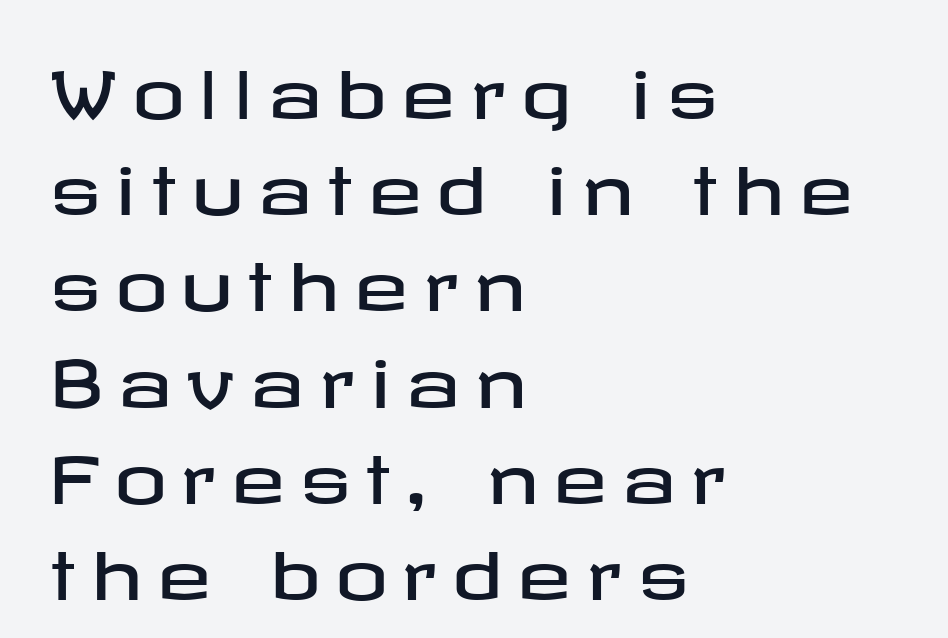
The image shows 65 px wide sans-serif type, upright; set left-aligned, normal line spacing (1.48x), unusually wide letter spacing (+0.23 em), not underlined; low stroke contrast and a medium x-height.
